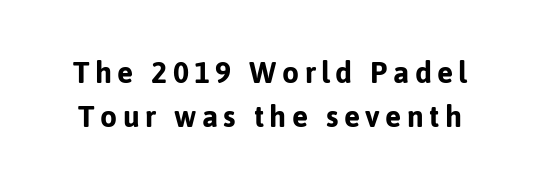
Character widths vary here, with narrow letters taking less room than wide ones. Observe the absence of serifs on each vertical stroke in this sample. Posture: vertical. A normal amount of white space separates one row of letters from the next. Emphasis by weight is at full strength: bold. Underline: absent.
